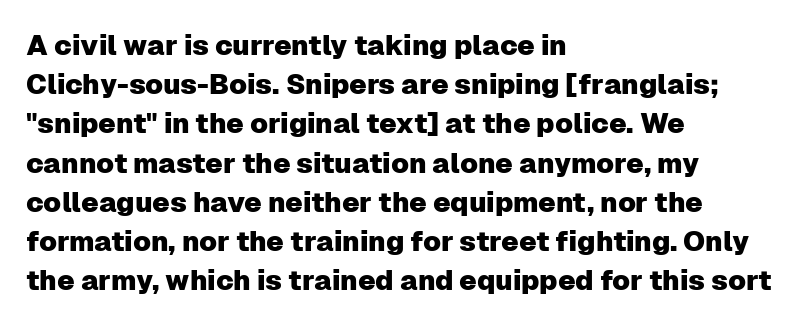
Q: Is the text italic (slanted)? A: No, it is upright.
Q: Is the typeface a serif or a sans-serif typeface? A: Sans-serif.
Q: Is the text underlined? A: No.
Q: How is the paragraph aligned? A: Left-aligned.
Q: Is the spacing between letters normal or unusually wide? A: Normal.
Q: Is the spacing between lines tight, normal or loose? A: Normal.
Q: Width (condensed, normal, or wide)? A: Normal.
Q: Stroke contrast? A: Low.
Q: x-height? A: Medium.
Q: Monospaced? A: No.
